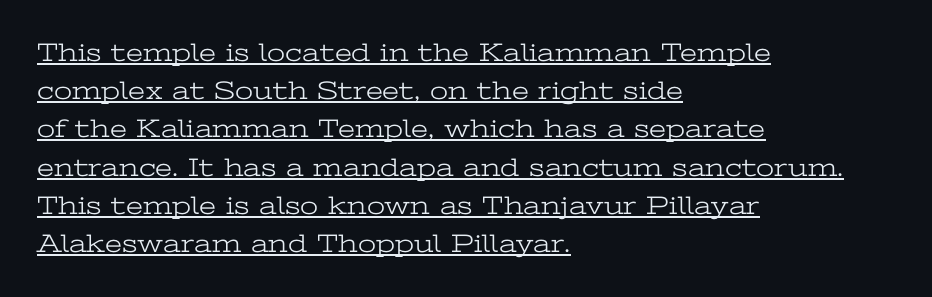
{"italic": "no", "bold": "no", "underline": "yes", "align": "left", "line_spacing": "normal", "line_spacing_ratio": 1.47, "letter_spacing": "normal", "letter_spacing_em": 0.0, "glyph_px": 26}
